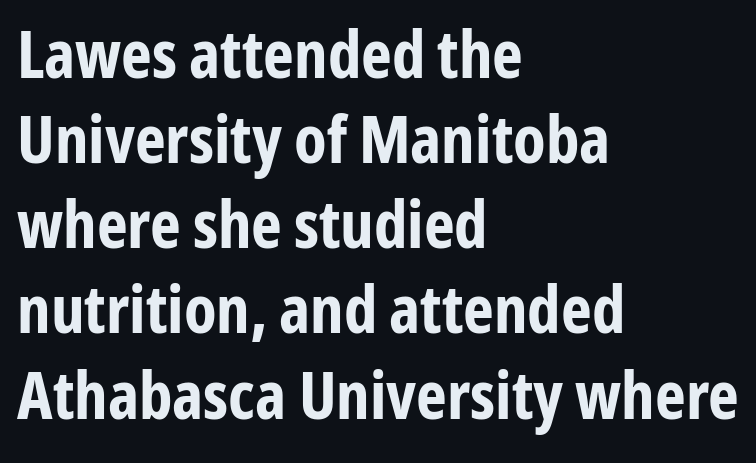
The image shows 66 px bold, condensed sans-serif type, upright; set left-aligned, normal line spacing (1.29x), normal letter spacing, not underlined; low stroke contrast and a medium x-height.
